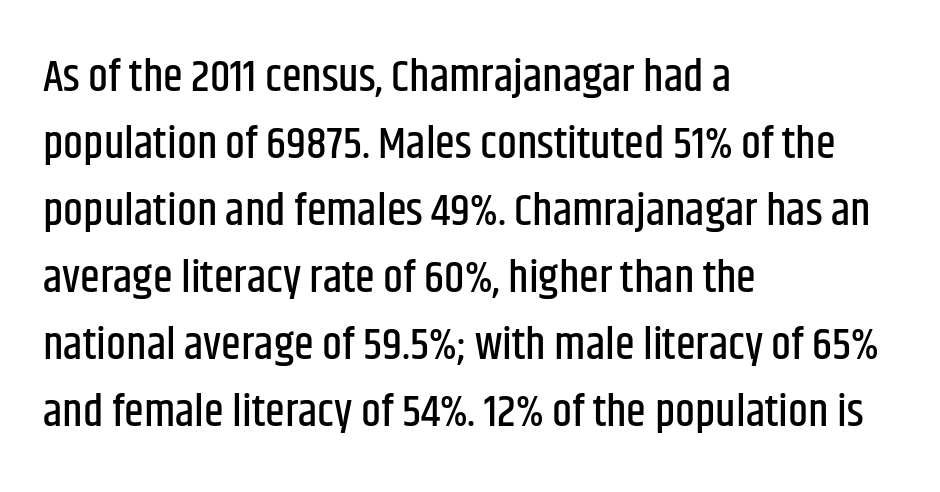
{"serif": "no", "italic": "no", "width": "condensed", "stroke_contrast": "low", "x_height": "large", "monospaced": "no", "underline": "no", "align": "left", "line_spacing": "normal", "line_spacing_ratio": 1.49, "letter_spacing": "normal", "letter_spacing_em": 0.0, "glyph_px": 45}
